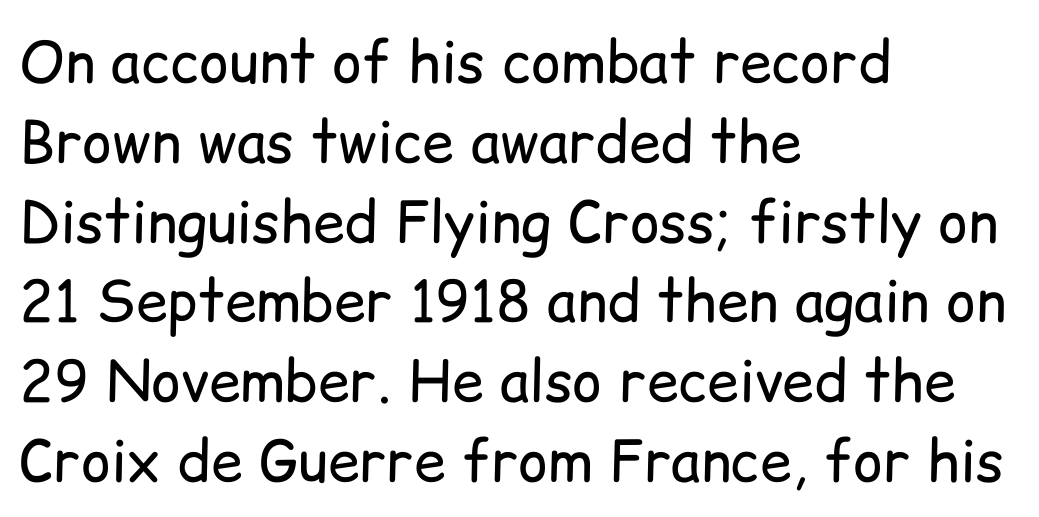
Observe the ordinary spacing: letters are neighbours, not strangers. Regarding serifs, this sample does without them. Think standard paragraph weight, or any step lighter than that. In terms of posture, this sample is upright.
